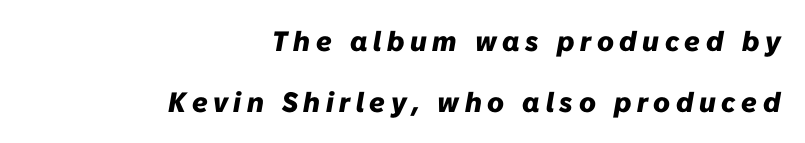
The image shows 28 px heavy type, italic (leaning right); set right-aligned, loose line spacing (2.17x), unusually wide letter spacing (+0.2 em), not underlined; low stroke contrast and a medium x-height.
